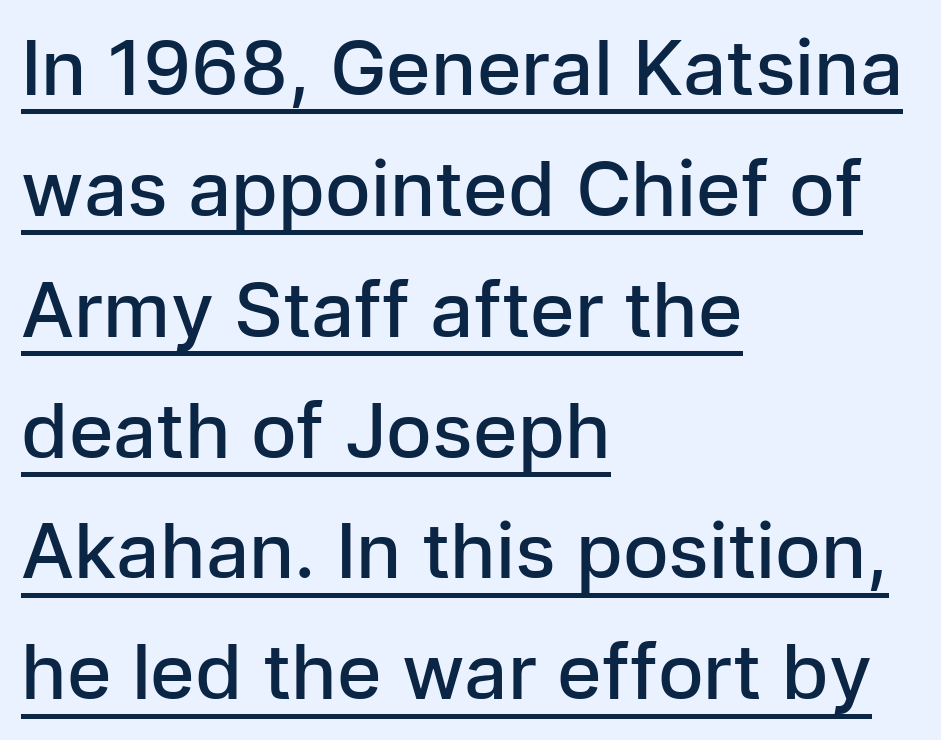
Short and long lines alike share a common starting point at left. Spacing verdict: proportional, widths tailored to each character. Weight check: semibold — heavier than regular, not quite bold. The rendering uses the underline text-decoration.
